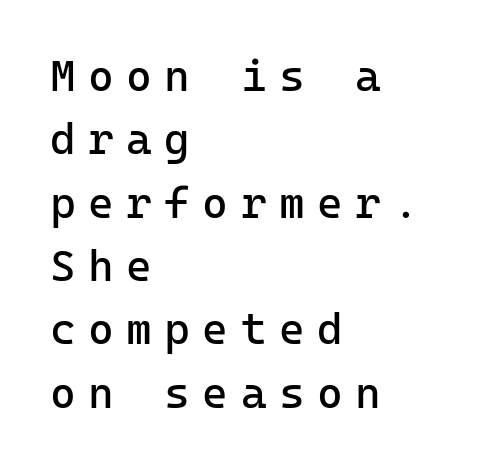
The image shows 44 px regular-weight sans-serif type, upright, monospaced; set left-aligned, normal line spacing (1.44x), unusually wide letter spacing (+0.28 em), not underlined; low stroke contrast and a medium x-height.
